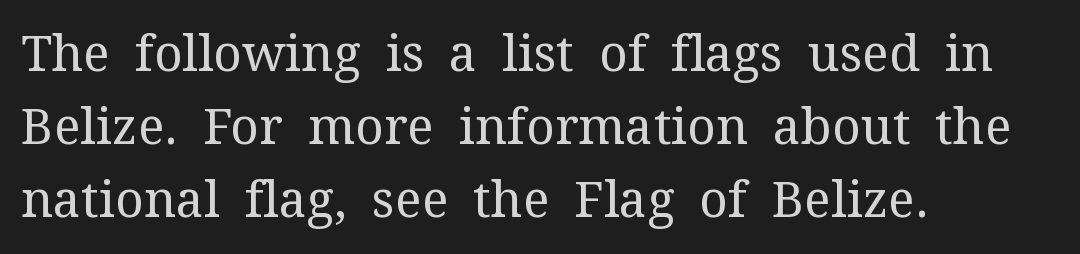
The font is comparable to plain body text, perhaps lighter. Upright lettering throughout. Is this a fixed-width face? No — the glyphs have proportional, varying widths. This is serif lettering, the kind often seen in printed books. The leading is moderate, giving the passage an even texture.
